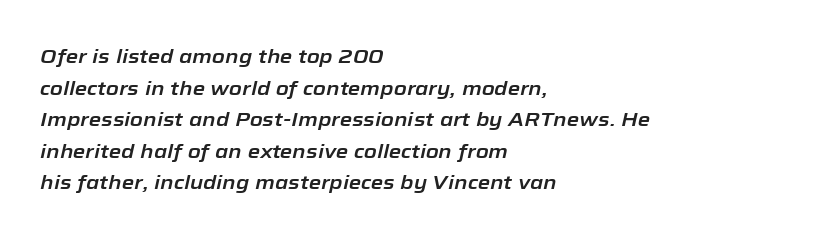
Notice how the passage keeps a crisp vertical edge on the left only. This sample keeps an unexceptional amount of space between lines. Inter-character spacing is left at the font's built-in metrics. Honestly, there is no underline to notice here at all. Would a proofreader flag this as italicized? Yes.
